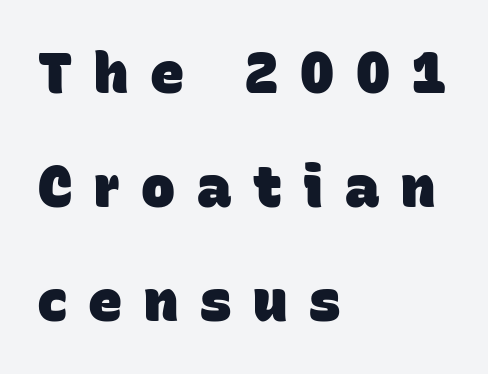
{"serif": "no", "bold": "yes", "weight": "heavy", "width": "normal", "stroke_contrast": "low", "x_height": "large", "monospaced": "no", "underline": "no", "align": "left", "line_spacing": "loose", "line_spacing_ratio": 2.0, "letter_spacing": "wide", "letter_spacing_em": 0.38, "glyph_px": 57}
